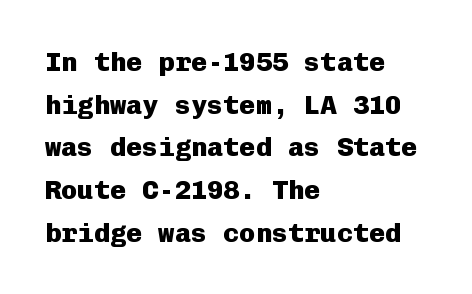
The image shows 27 px bold type, upright; set left-aligned, normal line spacing (1.58x), normal letter spacing, not underlined.
